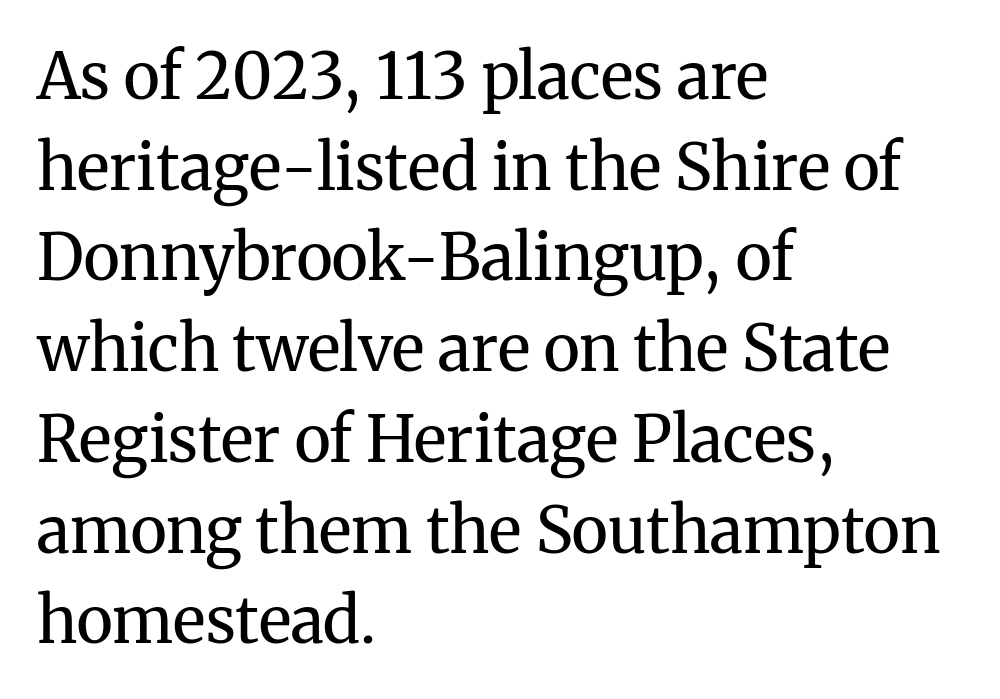
The image shows 63 px regular-weight serif type, upright; set left-aligned, normal line spacing (1.44x), normal letter spacing, not underlined; medium stroke contrast and a medium x-height.
